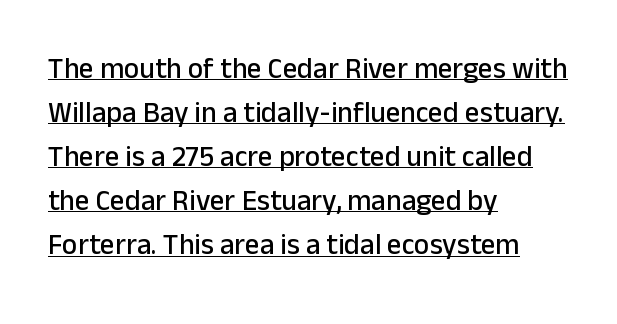
{"serif": "no", "italic": "no", "width": "normal", "stroke_contrast": "low", "x_height": "medium", "monospaced": "no", "underline": "yes", "align": "left", "line_spacing": "normal", "line_spacing_ratio": 1.52, "letter_spacing": "normal", "letter_spacing_em": 0.0, "glyph_px": 29}
